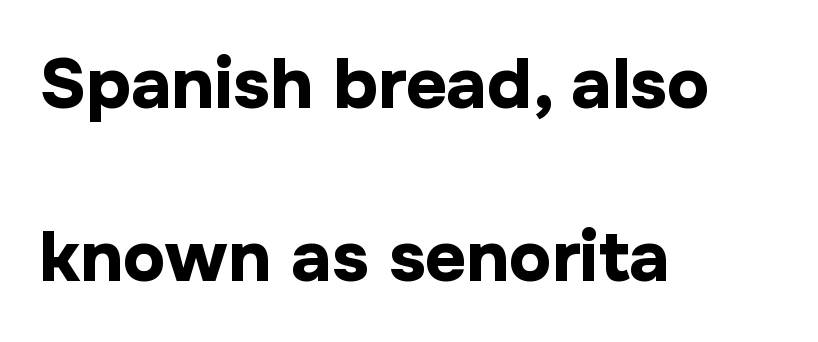
Underlining? Definitely not there. Varying glyph widths throughout — classic text-font behaviour. Rendered with straight, roman letterforms. A sans-serif font was chosen for this passage.
